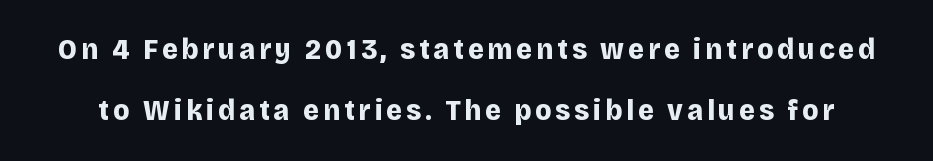
Looks like regular typesetting: each glyph gets only the width it needs. The typesetting leans heavy: a genuine bold. This rendering features lettering with no underline. Interline gaps are noticeably wide in this sample. In terms of letterform style, serifs are entirely absent.
